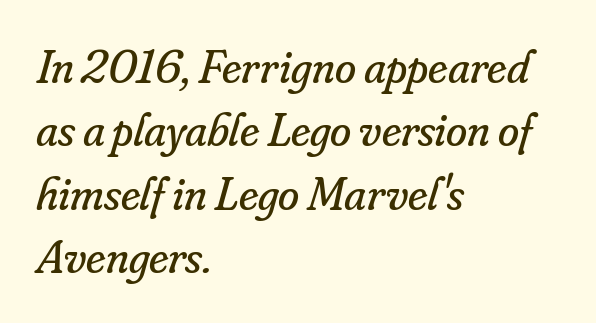
{"serif": "yes", "italic": "yes", "lean": "right", "slant_degrees": 16, "bold": "no", "weight": "regular", "width": "normal", "stroke_contrast": "low", "x_height": "small", "monospaced": "no", "underline": "no", "align": "left", "line_spacing": "normal", "line_spacing_ratio": 1.32, "letter_spacing": "normal", "letter_spacing_em": 0.0, "glyph_px": 48}
